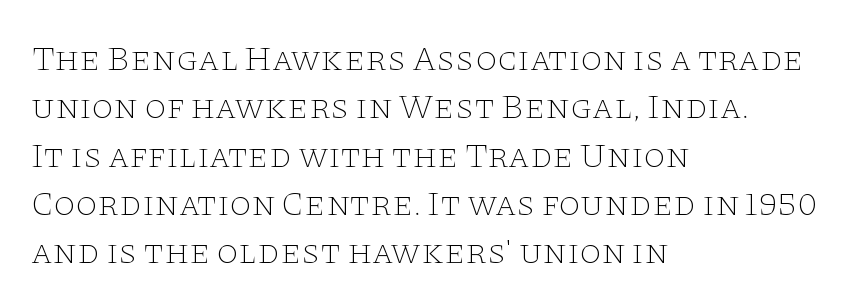
Q: Is the text bold? A: No.
Q: Is the text italic (slanted)? A: No, it is upright.
Q: Is the typeface a serif or a sans-serif typeface? A: Serif.
Q: Is the text underlined? A: No.
Q: How is the paragraph aligned? A: Left-aligned.
Q: Is the spacing between letters normal or unusually wide? A: Normal.
Q: Is the spacing between lines tight, normal or loose? A: Normal.
Q: Width (condensed, normal, or wide)? A: Wide.
Q: Stroke contrast? A: Low.
Q: x-height? A: Large.
Q: Monospaced? A: No.
